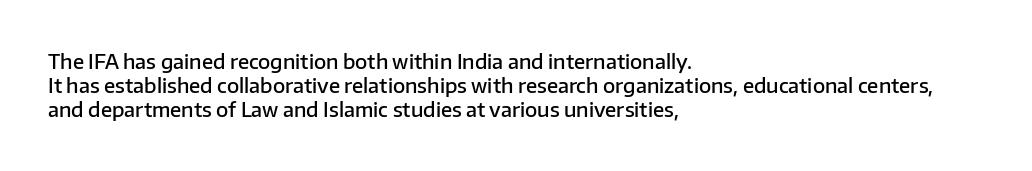
The image shows 20 px text type, upright; set left-aligned, line spacing 1.21x, normal letter spacing, not underlined.
